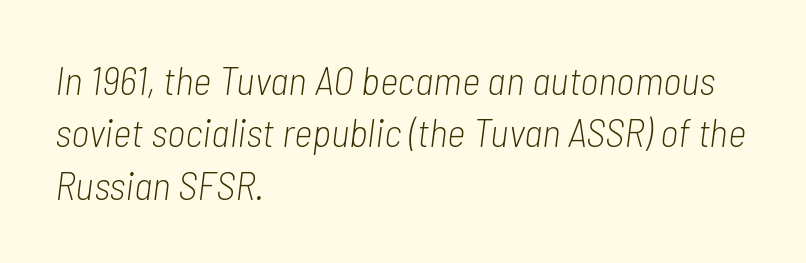
{"italic": "yes", "lean": "right", "slant_degrees": 7, "bold": "no", "weight": "light", "width": "condensed", "stroke_contrast": "low", "x_height": "medium", "monospaced": "no", "underline": "no", "align": "left", "line_spacing": "normal", "line_spacing_ratio": 1.31, "letter_spacing": "normal", "letter_spacing_em": 0.0, "glyph_px": 40}
